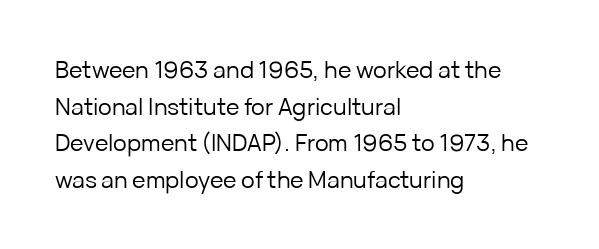
Notice how descenders clear the ascenders below comfortably — that's standard leading. Heft: none added — not bold. Posture: upright roman. The tracking reads as untouched default to a designer's eye. If you drew a ruler down the left edge, every line would touch it.
